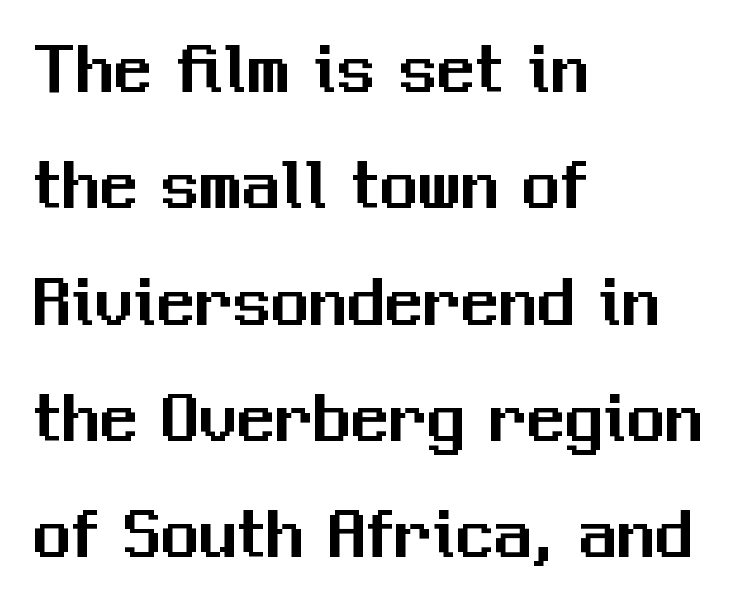
Q: Is the text italic (slanted)? A: No, it is upright.
Q: Is the typeface a serif or a sans-serif typeface? A: Sans-serif.
Q: Is the text underlined? A: No.
Q: How is the paragraph aligned? A: Left-aligned.
Q: Is the spacing between letters normal or unusually wide? A: Normal.
Q: Is the spacing between lines tight, normal or loose? A: Normal.
Q: Width (condensed, normal, or wide)? A: Normal.
Q: Stroke contrast? A: Medium.
Q: x-height? A: Medium.
Q: Monospaced? A: No.
